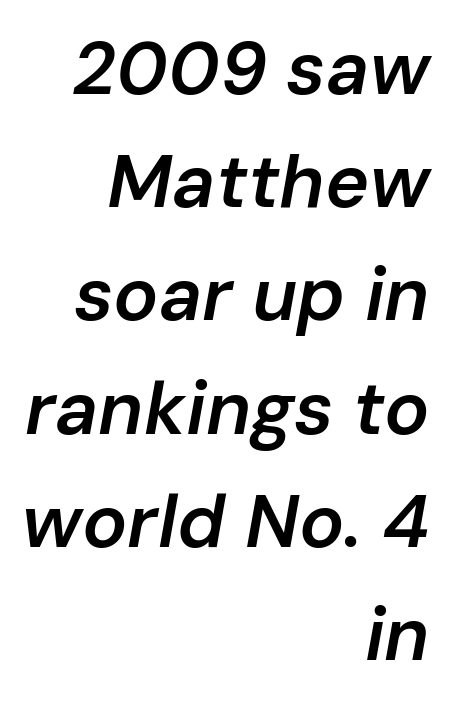
The rendering anchors every line to the right-hand side. Tracking here is standard; glyphs follow each other at the usual distance. These lines are rendered in a variable-pitch font. In terms of leading, this rendering sits right in the middle.
